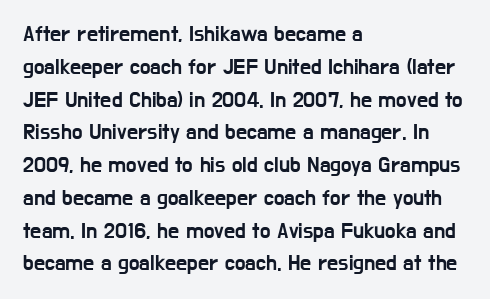
The image shows 22 px text type, upright; set left-aligned, normal line spacing (1.49x), normal letter spacing, not underlined.
